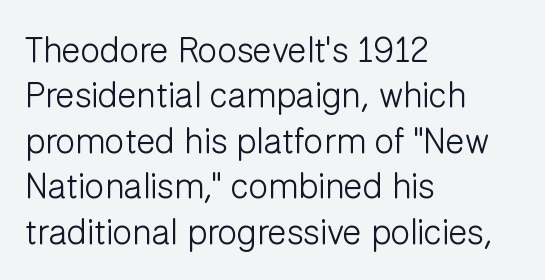
{"serif": "no", "italic": "no", "bold": "no", "weight": "light", "width": "normal", "stroke_contrast": "low", "x_height": "medium", "monospaced": "no", "underline": "no", "align": "left", "line_spacing": "normal", "line_spacing_ratio": 1.3, "letter_spacing": "normal", "letter_spacing_em": 0.0, "glyph_px": 35}
